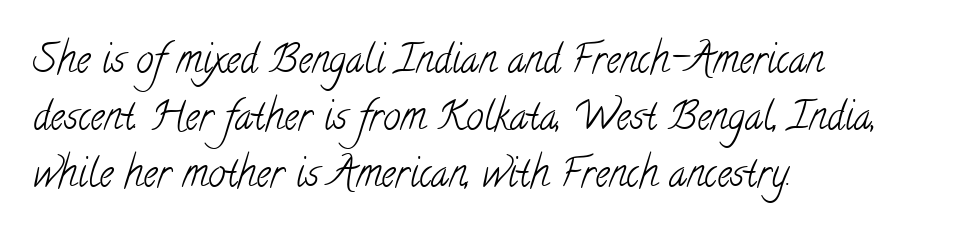
{"serif": "yes", "bold": "no", "weight": "light", "width": "condensed", "stroke_contrast": "low", "x_height": "small", "monospaced": "no", "underline": "no", "align": "left", "line_spacing": "normal", "line_spacing_ratio": 1.46, "letter_spacing": "normal", "letter_spacing_em": 0.0, "glyph_px": 39}
